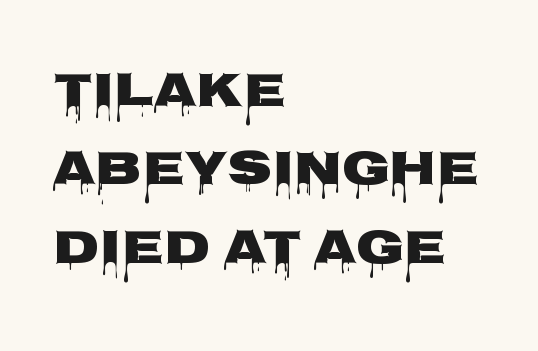
Q: Is the text bold? A: Yes.
Q: Is the text italic (slanted)? A: No, it is upright.
Q: Is the typeface a serif or a sans-serif typeface? A: Sans-serif.
Q: Is the text underlined? A: No.
Q: How is the paragraph aligned? A: Left-aligned.
Q: Is the spacing between letters normal or unusually wide? A: Normal.
Q: Is the spacing between lines tight, normal or loose? A: Normal.
Q: Width (condensed, normal, or wide)? A: Wide.
Q: Stroke contrast? A: Low.
Q: x-height? A: Large.
Q: Monospaced? A: No.
